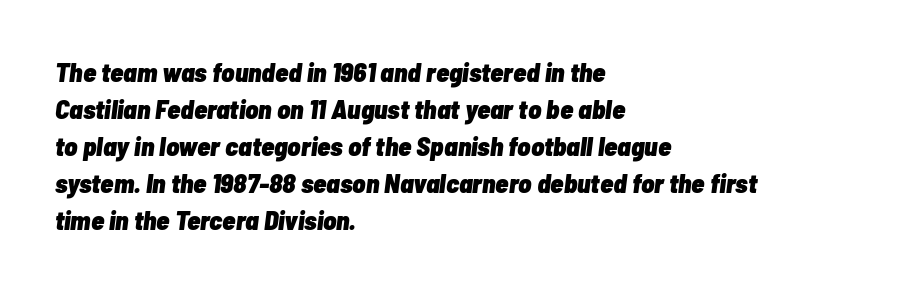
The image shows 27 px bold type, italic (leaning right); set left-aligned, normal line spacing (1.37x), normal letter spacing, not underlined.
